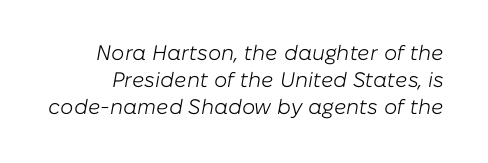
The image shows 21 px text type, italic (leaning right); set normal line spacing (1.28x), normal letter spacing, not underlined.
